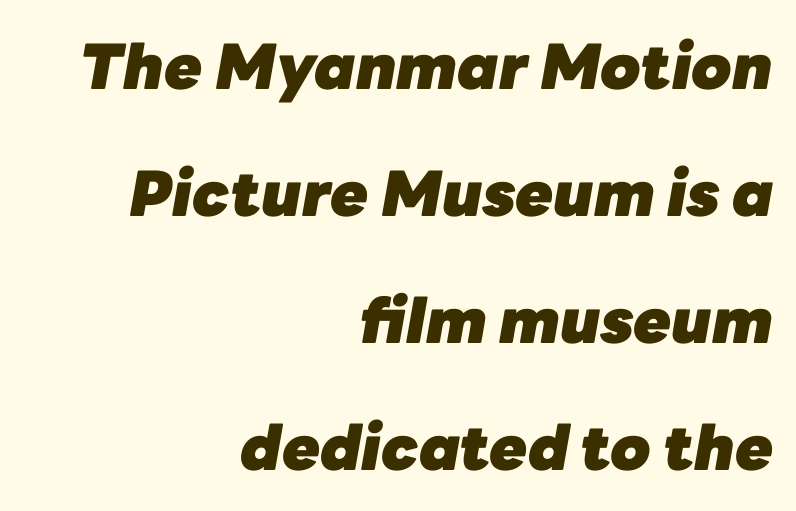
The image shows 62 px heavy type, italic (leaning right); set right-aligned, loose line spacing (2.05x), normal letter spacing, not underlined; low stroke contrast and a medium x-height.
